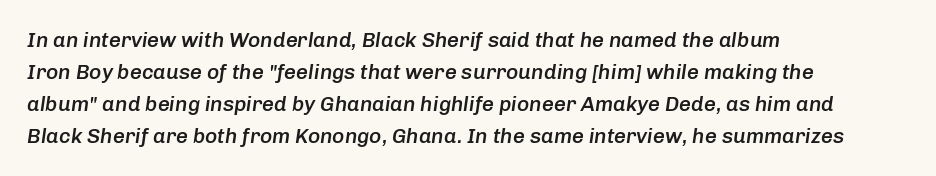
Words appear dense and cohesive because spacing is normal. Words float on clear page, feet unadorned. Baseline-to-baseline distance is the conventional proportion of letter height. The ragged edge is on the right, which tells us the setting is flush left.
